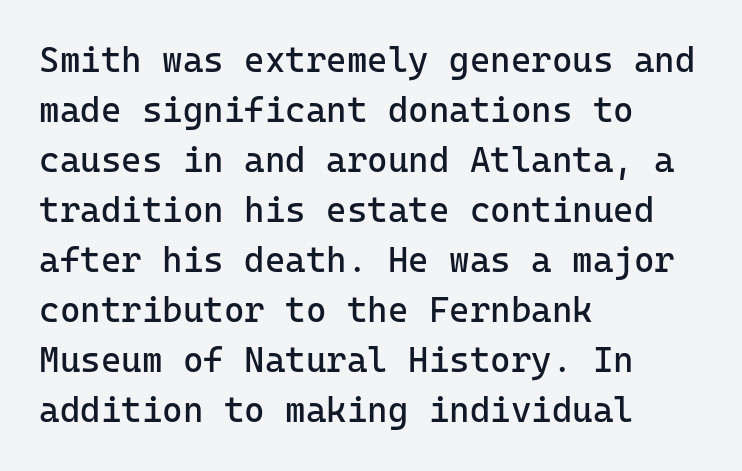
Q: Is the text bold? A: No.
Q: Is the text italic (slanted)? A: No, it is upright.
Q: Is the typeface a serif or a sans-serif typeface? A: Sans-serif.
Q: Is the text underlined? A: No.
Q: How is the paragraph aligned? A: Left-aligned.
Q: Is the spacing between letters normal or unusually wide? A: Normal.
Q: Is the spacing between lines tight, normal or loose? A: Normal.
Q: Width (condensed, normal, or wide)? A: Normal.
Q: Stroke contrast? A: Low.
Q: x-height? A: Medium.
Q: Monospaced? A: Yes.
